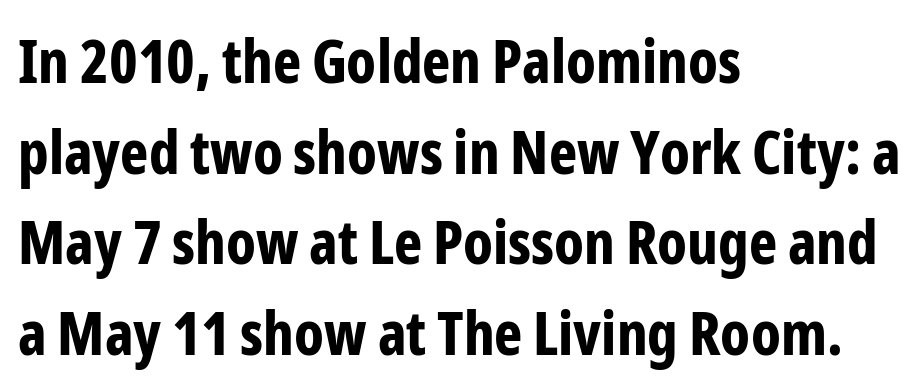
Q: Is the text bold? A: Yes.
Q: Is the text italic (slanted)? A: No, it is upright.
Q: Is the typeface a serif or a sans-serif typeface? A: Sans-serif.
Q: Is the text underlined? A: No.
Q: How is the paragraph aligned? A: Left-aligned.
Q: Is the spacing between letters normal or unusually wide? A: Normal.
Q: Is the spacing between lines tight, normal or loose? A: Normal.
Q: Width (condensed, normal, or wide)? A: Condensed.
Q: Stroke contrast? A: Low.
Q: x-height? A: Medium.
Q: Monospaced? A: No.
